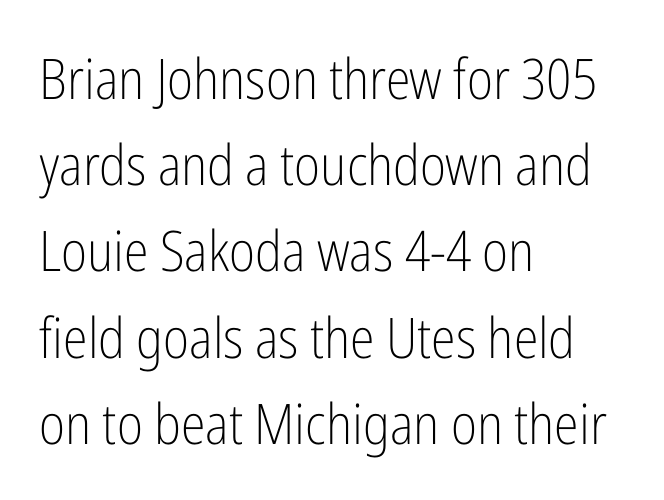
Q: Is the text bold? A: No.
Q: Is the text italic (slanted)? A: No, it is upright.
Q: Is the typeface a serif or a sans-serif typeface? A: Sans-serif.
Q: Is the text underlined? A: No.
Q: How is the paragraph aligned? A: Left-aligned.
Q: Is the spacing between letters normal or unusually wide? A: Normal.
Q: Is the spacing between lines tight, normal or loose? A: Normal.
Q: Width (condensed, normal, or wide)? A: Condensed.
Q: Stroke contrast? A: Low.
Q: x-height? A: Medium.
Q: Monospaced? A: No.
